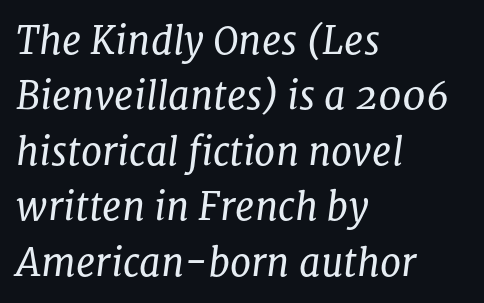
{"serif": "yes", "italic": "yes", "lean": "right", "slant_degrees": 8, "bold": "no", "weight": "regular", "width": "normal", "stroke_contrast": "low", "x_height": "medium", "monospaced": "no", "underline": "no", "align": "left", "line_spacing": "normal", "line_spacing_ratio": 1.46, "letter_spacing": "normal", "letter_spacing_em": 0.0, "glyph_px": 38}
